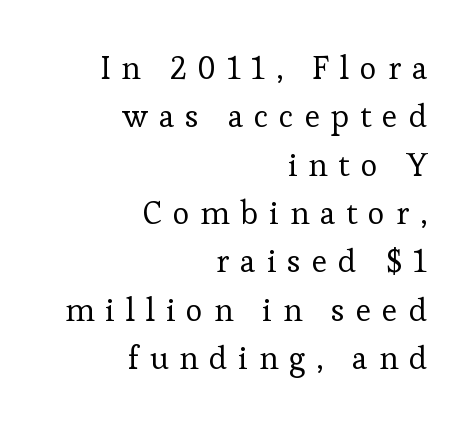
Q: Is the text bold? A: No.
Q: Is the text italic (slanted)? A: No, it is upright.
Q: Is the typeface a serif or a sans-serif typeface? A: Serif.
Q: Is the text underlined? A: No.
Q: How is the paragraph aligned? A: Right-aligned.
Q: Is the spacing between letters normal or unusually wide? A: Unusually wide.
Q: Is the spacing between lines tight, normal or loose? A: Normal.
Q: Width (condensed, normal, or wide)? A: Normal.
Q: Stroke contrast? A: Low.
Q: x-height? A: Medium.
Q: Monospaced? A: No.
